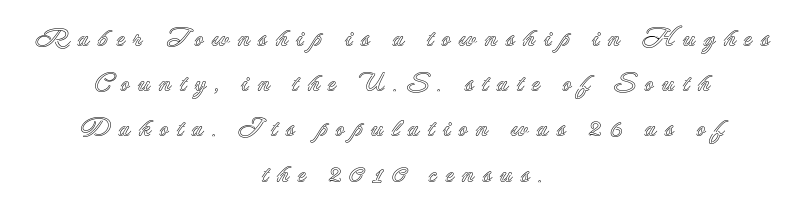
There is plenty of visible air inserted between adjacent glyphs. The string is rendered with underlining switched off. The rendering positions every line midway between the sides.
